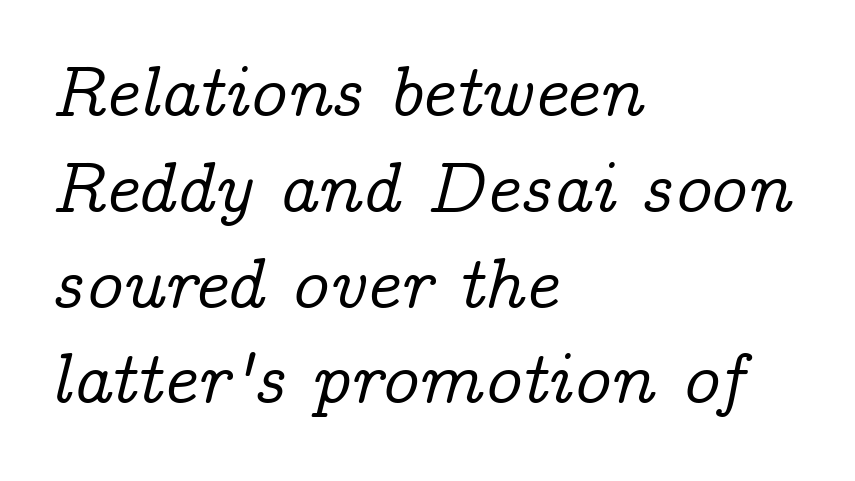
Q: Is the text italic (slanted)? A: Yes, it leans right by about 14 degrees.
Q: Is the typeface a serif or a sans-serif typeface? A: Serif.
Q: Is the text underlined? A: No.
Q: How is the paragraph aligned? A: Left-aligned.
Q: Is the spacing between letters normal or unusually wide? A: Normal.
Q: Is the spacing between lines tight, normal or loose? A: Normal.
Q: Width (condensed, normal, or wide)? A: Normal.
Q: Stroke contrast? A: Low.
Q: x-height? A: Medium.
Q: Monospaced? A: No.
